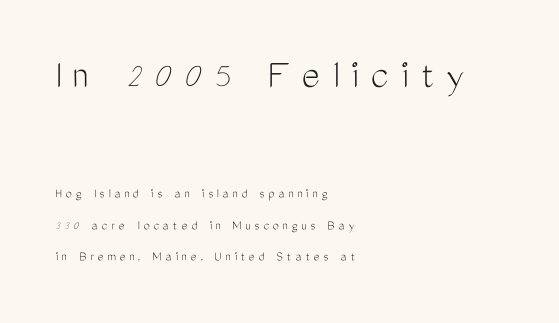
{"serif": "no", "italic": "no", "bold": "no", "weight": "light", "width": "condensed", "stroke_contrast": "medium", "x_height": "medium", "monospaced": "no", "underline": "no", "align": "left", "line_spacing": "loose", "line_spacing_ratio": 2.25, "letter_spacing": "wide", "letter_spacing_em": 0.27, "larger_block": "first", "size_ratio": 3.07, "glyph_px": 43}
